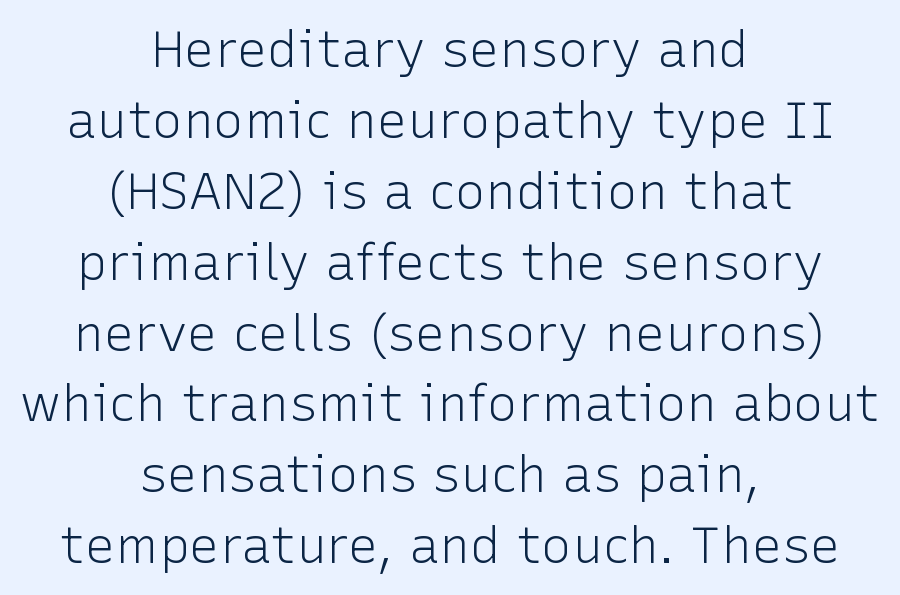
{"serif": "no", "italic": "no", "bold": "no", "weight": "light", "width": "normal", "stroke_contrast": "low", "x_height": "medium", "monospaced": "no", "underline": "no", "align": "center", "line_spacing": "normal", "line_spacing_ratio": 1.39, "letter_spacing": "normal", "letter_spacing_em": 0.0, "glyph_px": 51}
